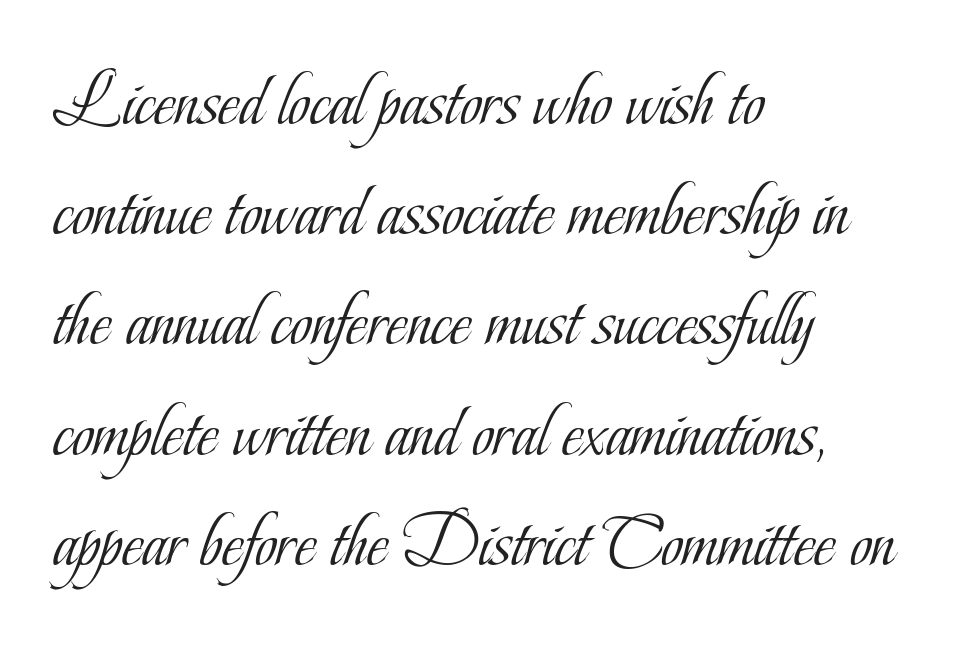
{"serif": "yes", "bold": "no", "weight": "light", "width": "condensed", "stroke_contrast": "low", "x_height": "small", "monospaced": "no", "underline": "no", "align": "left", "line_spacing": "normal", "line_spacing_ratio": 1.47, "letter_spacing": "normal", "letter_spacing_em": 0.0, "glyph_px": 75}
